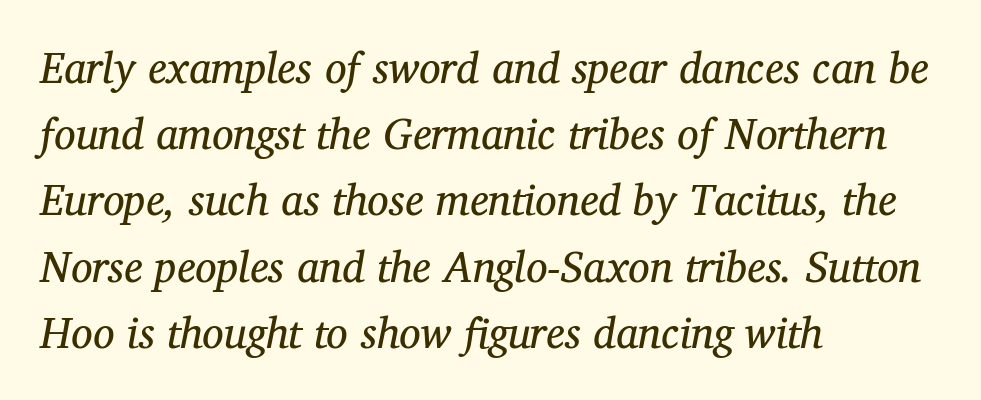
Q: Is the text bold? A: No.
Q: Is the text italic (slanted)? A: Yes, it leans right by about 12 degrees.
Q: Is the typeface a serif or a sans-serif typeface? A: Serif.
Q: Is the text underlined? A: No.
Q: How is the paragraph aligned? A: Left-aligned.
Q: Is the spacing between letters normal or unusually wide? A: Normal.
Q: Is the spacing between lines tight, normal or loose? A: Normal.
Q: Width (condensed, normal, or wide)? A: Normal.
Q: Stroke contrast? A: Medium.
Q: x-height? A: Medium.
Q: Monospaced? A: No.
